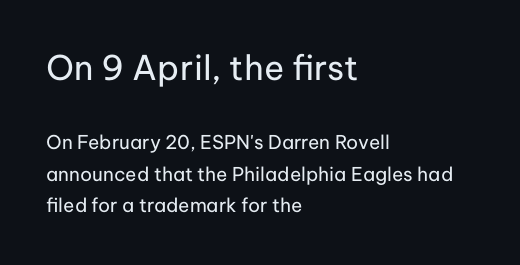
Short and long lines alike share a common starting point at left. A normal amount of white space separates one row of letters from the next. The type family on display is of the sans-serif kind. Size hierarchy here favors the leading block over the trailing one. The face used here is proportionally spaced, like ordinary book or web type. Italic? Not at all — the glyphs are vertical.
